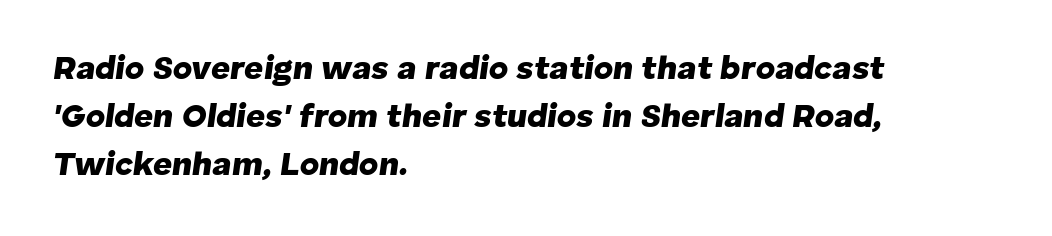
Compared with typical paragraphs, the rows here are spaced about the same. The axis of the letterforms is tilted away from vertical. Is the block centered? No — it sits flush against the left margin. How heavy is the stroke? Heavy — this is a bold. Do the characters align in a grid? No, the font is proportional.
